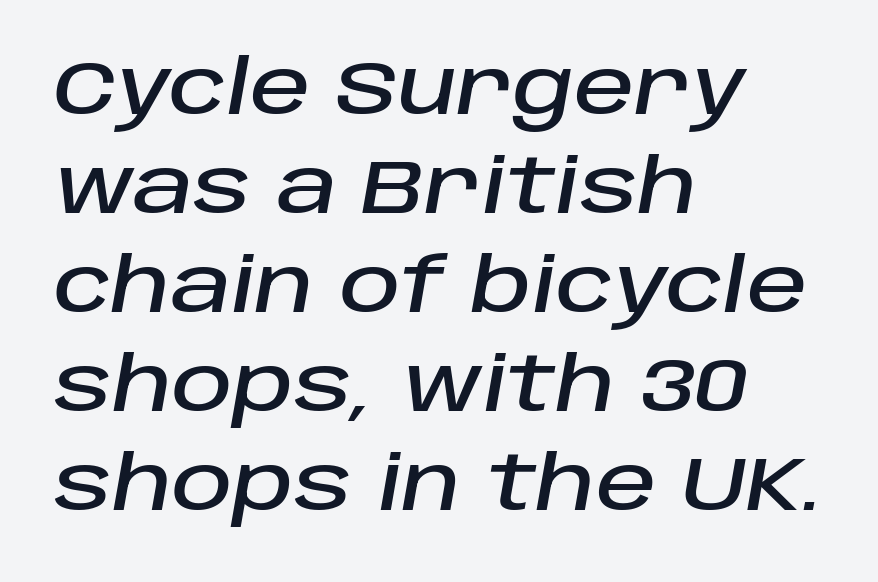
Anything drawn beneath the words? Only blank space. Looks like regular typesetting: each glyph gets only the width it needs. Look at the tracking — it's just the regular setting, nothing added. The compositor pushed each line to the left boundary. Each new line begins a customary step beneath the previous one. Every character sits at an angle, as italics do.
